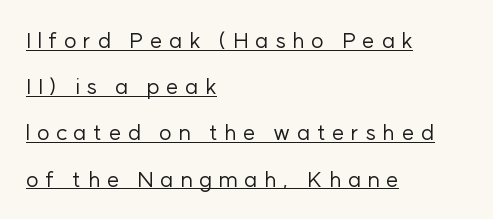
Q: Is the text bold? A: No.
Q: Is the text italic (slanted)? A: No, it is upright.
Q: Is the text underlined? A: Yes.
Q: How is the paragraph aligned? A: Left-aligned.
Q: Is the spacing between letters normal or unusually wide? A: Unusually wide.
Q: Is the spacing between lines tight, normal or loose? A: Loose.
